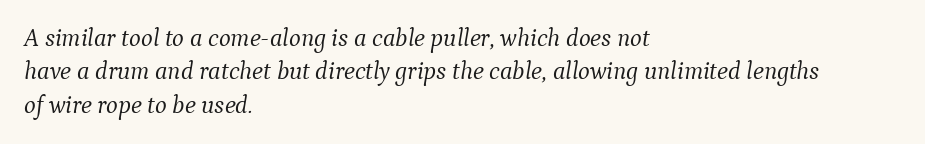
The image shows 25 px text type, italic (leaning right); set left-aligned, normal line spacing (1.34x), normal letter spacing, not underlined.
